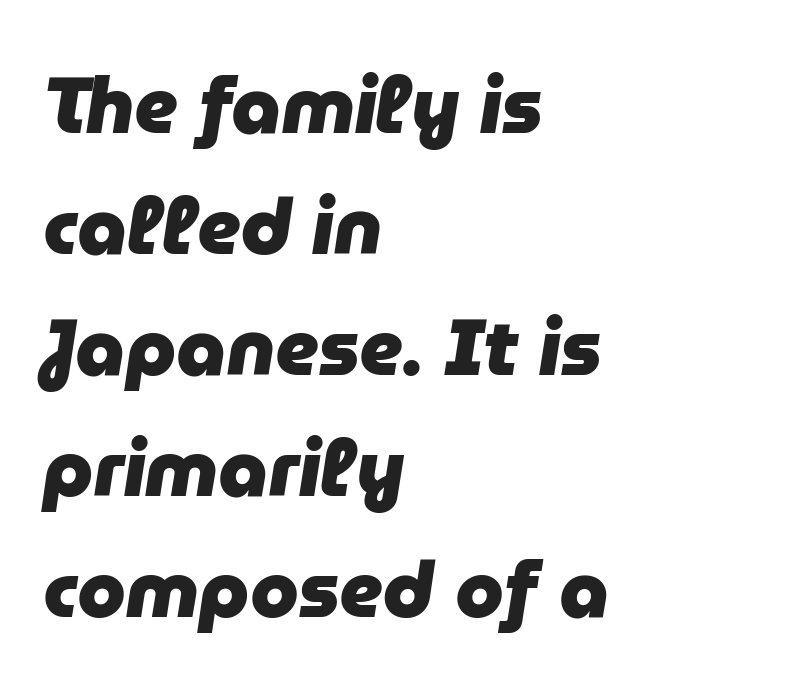
The image shows 78 px heavy type, italic (leaning right); set left-aligned, normal line spacing (1.55x), normal letter spacing, not underlined; low stroke contrast and a medium x-height.
